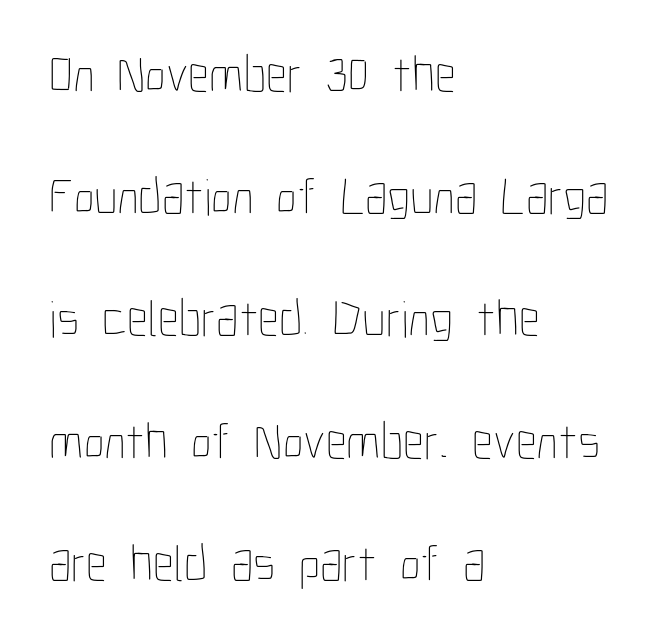
The image shows 52 px thin, condensed type, upright; set left-aligned, loose line spacing (2.35x), normal letter spacing, not underlined; low stroke contrast and a medium x-height.
